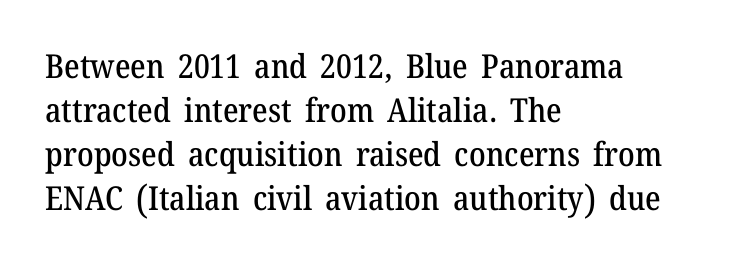
The image shows 33 px serif type, upright; set left-aligned, normal line spacing (1.33x), normal letter spacing, not underlined; medium stroke contrast and a medium x-height.
